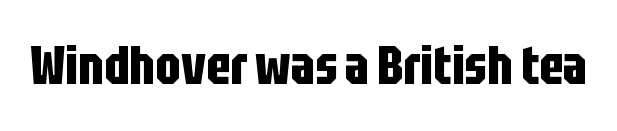
{"serif": "no", "italic": "no", "bold": "yes", "weight": "bold", "width": "condensed", "stroke_contrast": "low", "x_height": "large", "monospaced": "no", "underline": "no", "letter_spacing": "normal", "letter_spacing_em": 0.0, "glyph_px": 54}
